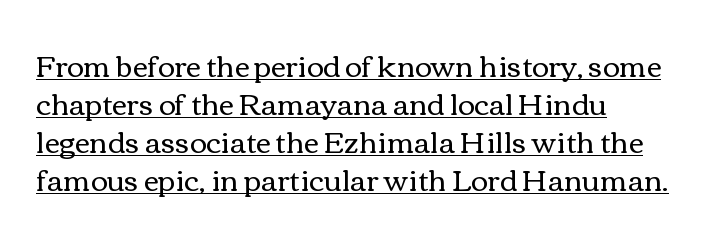
The image shows 29 px regular-weight, wide type, upright; set normal line spacing (1.31x), normal letter spacing, underlined; a medium x-height.
